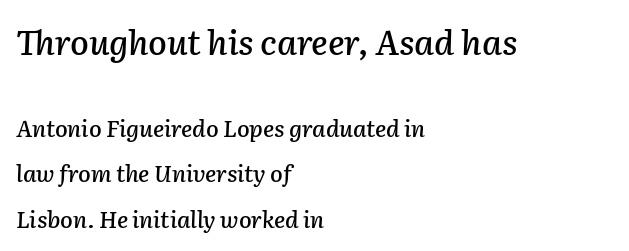
Q: Is the text italic (slanted)? A: Yes, it leans right by about 2 degrees.
Q: Is the text underlined? A: No.
Q: How is the paragraph aligned? A: Left-aligned.
Q: Is the spacing between letters normal or unusually wide? A: Normal.
Q: Is the spacing between lines tight, normal or loose? A: Loose.
Q: Which block of text is set in a larger size, the first (top) or the second (bottom)? A: The first (top) one.
Q: Width (condensed, normal, or wide)? A: Normal.
Q: Stroke contrast? A: Low.
Q: x-height? A: Medium.
Q: Monospaced? A: No.
